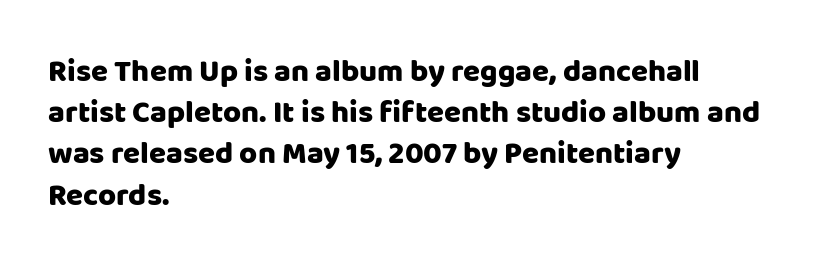
This sample uses plain, unmodified letter spacing. Reading down the block, your eye returns to a fixed left position each line. This sample has the flowing, uneven cadence of proportional lettering. I'd describe the lettering as bold — thick and assertive. Normally led — the rows are evenly, conventionally spaced.
